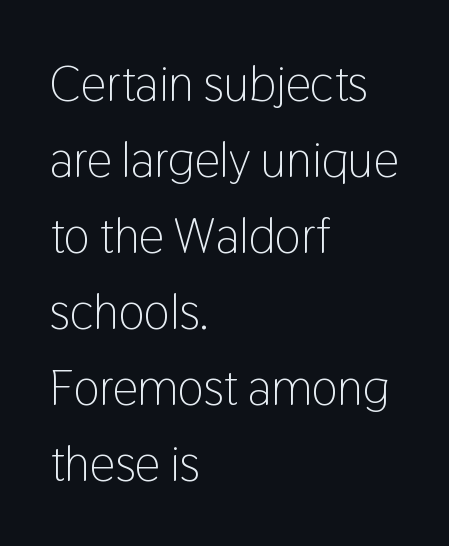
{"serif": "no", "italic": "no", "bold": "no", "weight": "light", "width": "condensed", "stroke_contrast": "low", "x_height": "medium", "monospaced": "no", "underline": "no", "align": "left", "line_spacing": "normal", "line_spacing_ratio": 1.52, "letter_spacing": "normal", "letter_spacing_em": 0.0, "glyph_px": 50}
